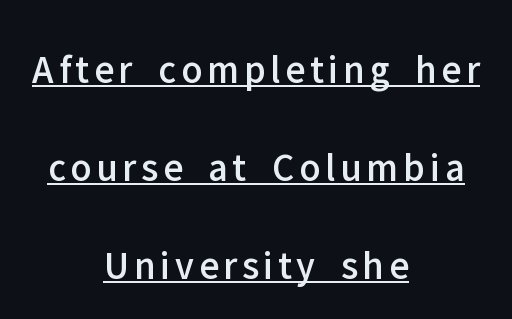
In terms of letterform style, serifs are entirely absent. This rendering features underlined lettering. The text block is weighted toward neither margin, spreading evenly from the middle. Vertical strokes here are truly vertical.
